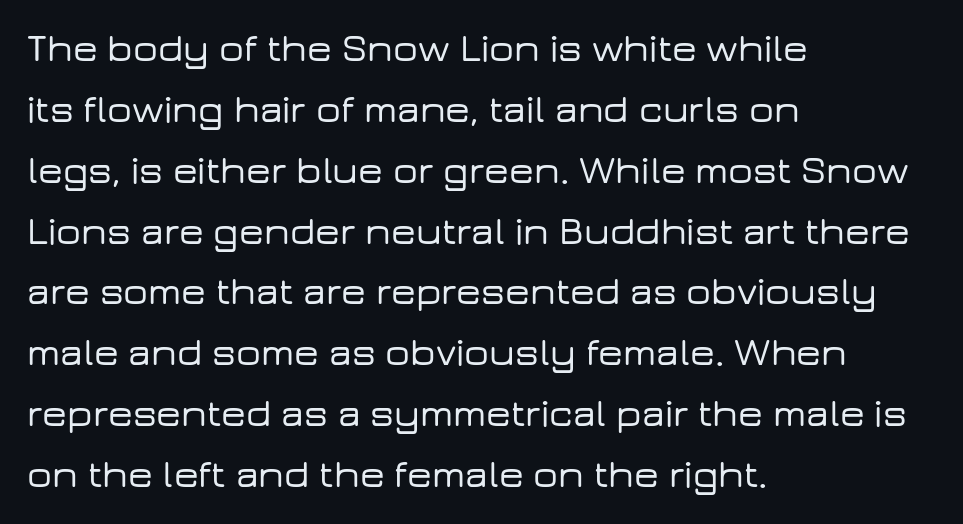
{"serif": "no", "italic": "no", "width": "wide", "stroke_contrast": "low", "x_height": "medium", "monospaced": "no", "underline": "no", "align": "left", "line_spacing": "normal", "line_spacing_ratio": 1.56, "letter_spacing": "normal", "letter_spacing_em": 0.0, "glyph_px": 39}
